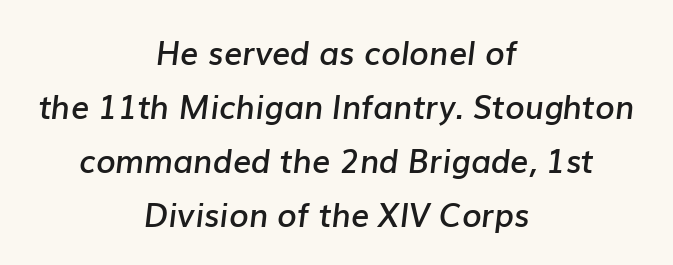
Q: Is the text bold? A: Semi-bold.
Q: Is the text italic (slanted)? A: Yes, it leans right by about 7 degrees.
Q: Is the text underlined? A: No.
Q: How is the paragraph aligned? A: Centered.
Q: Is the spacing between letters normal or unusually wide? A: Normal.
Q: Is the spacing between lines tight, normal or loose? A: Normal.
Q: Width (condensed, normal, or wide)? A: Normal.
Q: Stroke contrast? A: Low.
Q: x-height? A: Medium.
Q: Monospaced? A: No.
